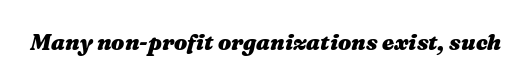
The image shows 22 px bold type, italic (leaning right); set normal letter spacing, not underlined.
